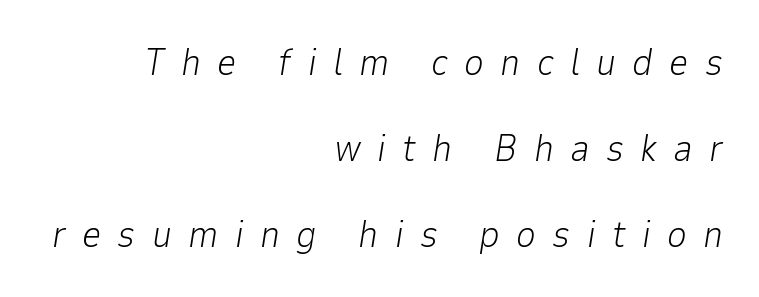
The image shows 38 px light type, italic (leaning right); set right-aligned, loose line spacing (2.26x), unusually wide letter spacing (+0.43 em), not underlined; low stroke contrast and a medium x-height.
